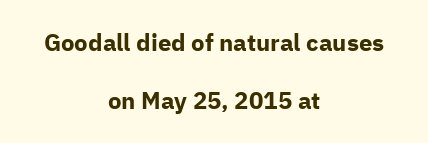
Q: Is the text bold? A: Yes.
Q: Is the text italic (slanted)? A: No, it is upright.
Q: Is the text underlined? A: No.
Q: How is the paragraph aligned? A: Centered.
Q: Is the spacing between letters normal or unusually wide? A: Normal.
Q: Is the spacing between lines tight, normal or loose? A: Loose.
